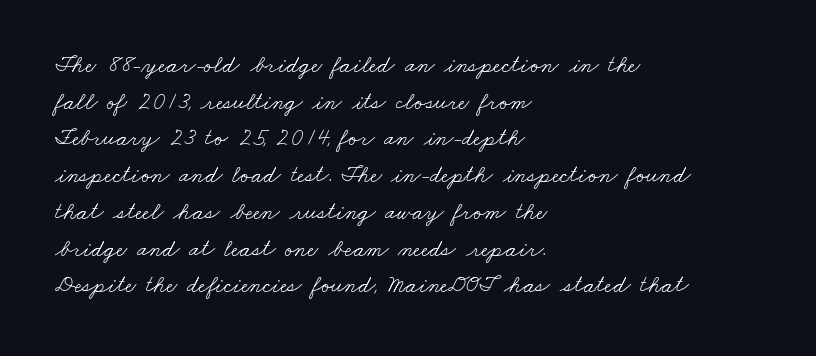
Q: Is the text bold? A: No.
Q: Is the text underlined? A: No.
Q: How is the paragraph aligned? A: Left-aligned.
Q: Is the spacing between letters normal or unusually wide? A: Normal.
Q: Is the spacing between lines tight, normal or loose? A: Normal.
